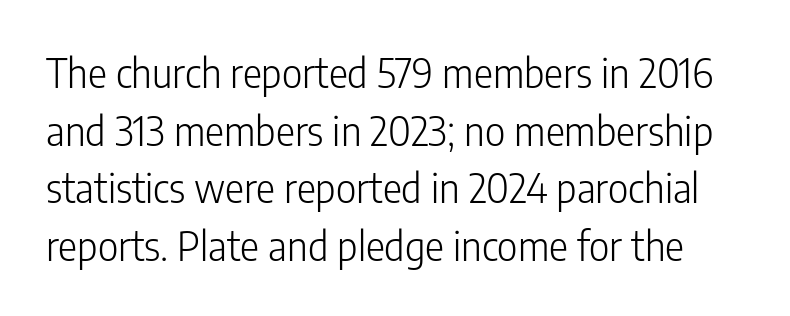
The image shows 40 px light, condensed sans-serif type, upright; set normal line spacing (1.44x), normal letter spacing, not underlined; low stroke contrast and a medium x-height.
